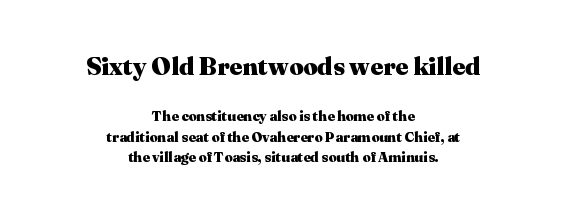
The image shows 25 px bold type, upright; set centered, normal line spacing (1.48x), normal letter spacing, not underlined; the first (top) block is 1.79x larger.
